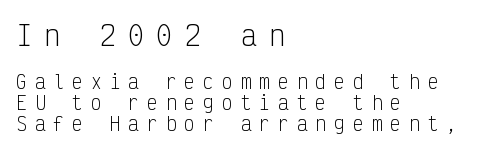
Q: Is the text bold? A: No.
Q: Is the text italic (slanted)? A: No, it is upright.
Q: Is the text underlined? A: No.
Q: How is the paragraph aligned? A: Left-aligned.
Q: Is the spacing between letters normal or unusually wide? A: Unusually wide.
Q: Which block of text is set in a larger size, the first (top) or the second (bottom)? A: The first (top) one.
